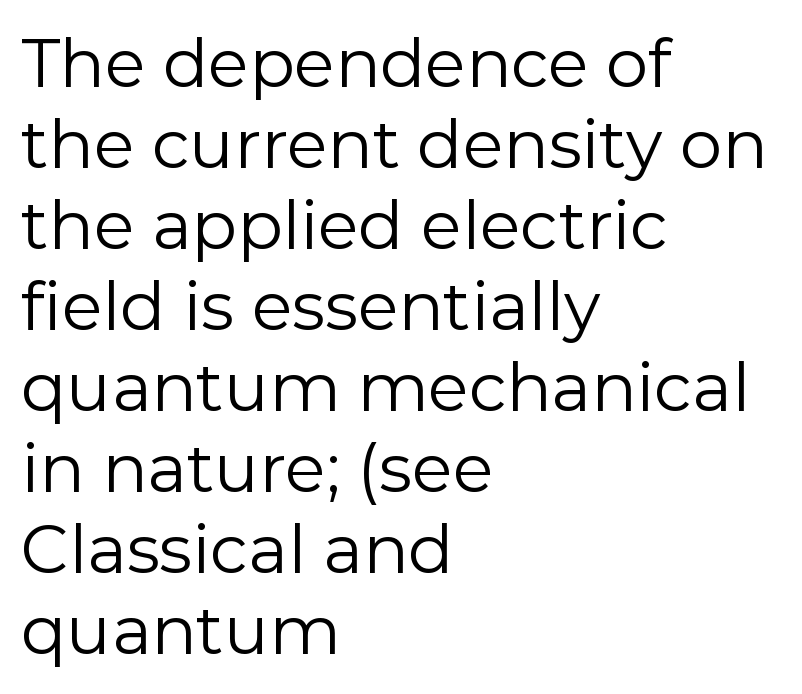
The image shows 67 px regular-weight sans-serif type, upright; set left-aligned, line spacing 1.21x, normal letter spacing, not underlined; low stroke contrast and a medium x-height.
